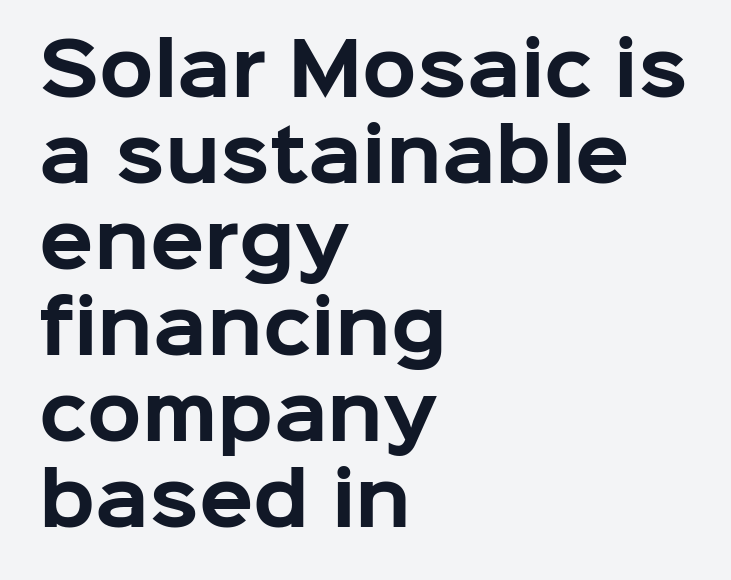
The image shows 71 px bold sans-serif type, upright; set left-aligned, line spacing 1.21x, normal letter spacing, not underlined; low stroke contrast and a medium x-height.
